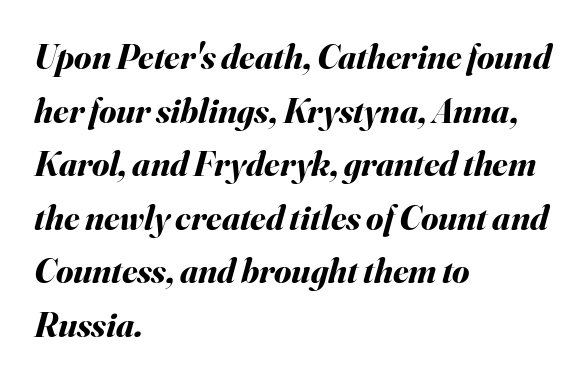
The image shows 35 px bold type, italic (leaning right); set left-aligned, normal line spacing (1.53x), normal letter spacing, not underlined; medium stroke contrast and a small x-height.
